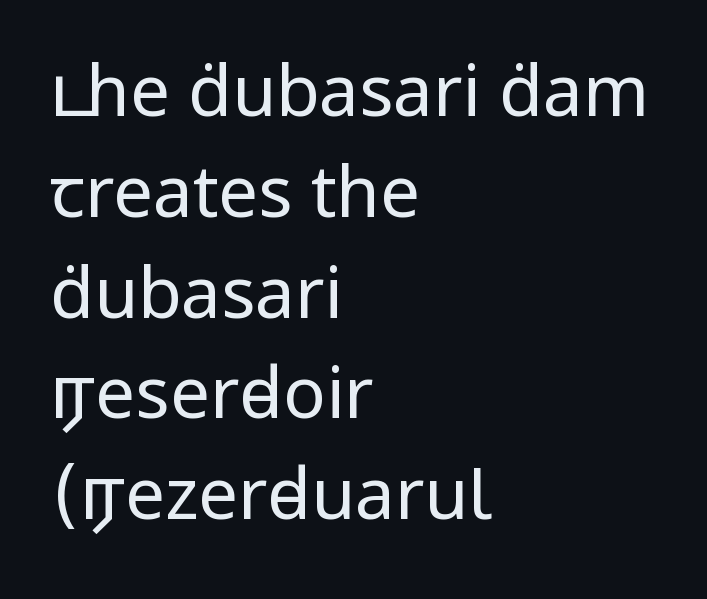
Q: Is the text bold? A: No.
Q: Is the text italic (slanted)? A: No, it is upright.
Q: Is the typeface a serif or a sans-serif typeface? A: Sans-serif.
Q: Is the text underlined? A: No.
Q: How is the paragraph aligned? A: Left-aligned.
Q: Is the spacing between letters normal or unusually wide? A: Normal.
Q: Is the spacing between lines tight, normal or loose? A: Normal.
Q: Width (condensed, normal, or wide)? A: Condensed.
Q: Stroke contrast? A: Low.
Q: x-height? A: Large.
Q: Monospaced? A: No.
